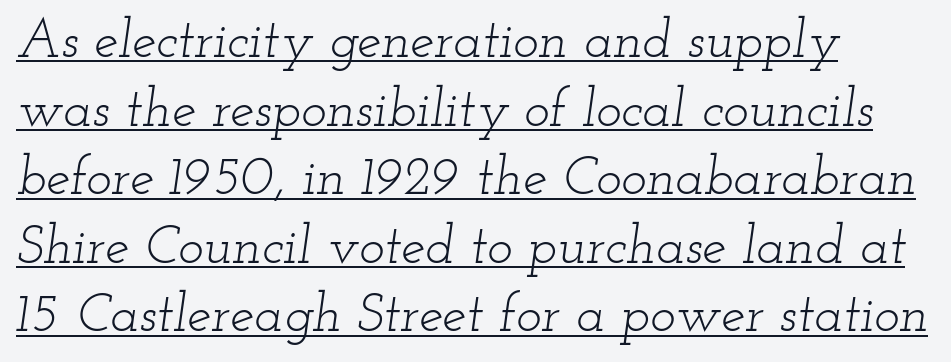
Q: Is the text bold? A: No.
Q: Is the text italic (slanted)? A: Yes, it leans right by about 12 degrees.
Q: Is the typeface a serif or a sans-serif typeface? A: Serif.
Q: Is the text underlined? A: Yes.
Q: How is the paragraph aligned? A: Left-aligned.
Q: Is the spacing between letters normal or unusually wide? A: Normal.
Q: Is the spacing between lines tight, normal or loose? A: Normal.
Q: Width (condensed, normal, or wide)? A: Wide.
Q: Stroke contrast? A: Low.
Q: x-height? A: Small.
Q: Monospaced? A: No.
